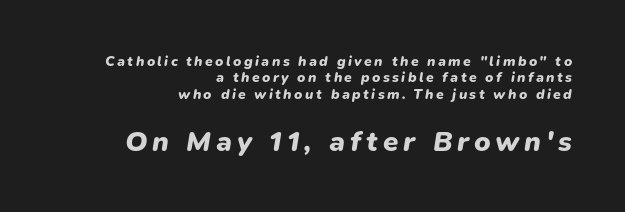
Q: Is the text bold? A: Yes.
Q: Is the text italic (slanted)? A: Yes, it leans right by about 9 degrees.
Q: Is the text underlined? A: No.
Q: How is the paragraph aligned? A: Right-aligned.
Q: Which block of text is set in a larger size, the first (top) or the second (bottom)? A: The second (bottom) one.
Q: Width (condensed, normal, or wide)? A: Normal.
Q: Stroke contrast? A: Low.
Q: x-height? A: Medium.
Q: Monospaced? A: No.
